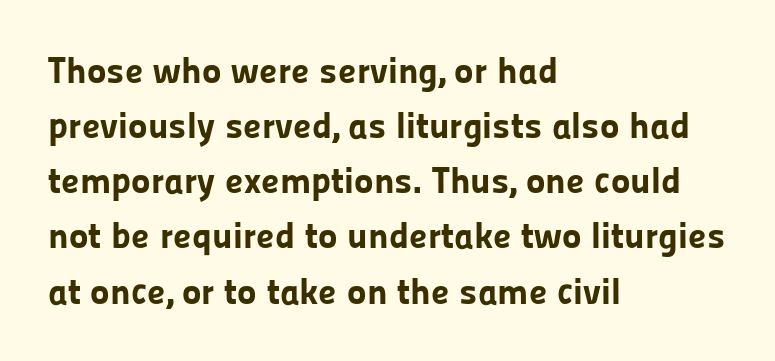
Q: Is the text bold? A: Yes.
Q: Is the text italic (slanted)? A: No, it is upright.
Q: Is the typeface a serif or a sans-serif typeface? A: Sans-serif.
Q: Is the text underlined? A: No.
Q: How is the paragraph aligned? A: Left-aligned.
Q: Is the spacing between letters normal or unusually wide? A: Normal.
Q: Is the spacing between lines tight, normal or loose? A: Normal.
Q: Width (condensed, normal, or wide)? A: Normal.
Q: Stroke contrast? A: Low.
Q: x-height? A: Medium.
Q: Monospaced? A: No.
